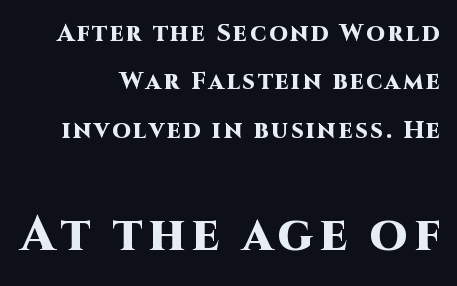
Q: Is the text bold? A: Yes.
Q: Is the text italic (slanted)? A: No, it is upright.
Q: Is the typeface a serif or a sans-serif typeface? A: Sans-serif.
Q: Is the text underlined? A: No.
Q: How is the paragraph aligned? A: Right-aligned.
Q: Is the spacing between lines tight, normal or loose? A: Loose.
Q: Which block of text is set in a larger size, the first (top) or the second (bottom)? A: The second (bottom) one.
Q: Width (condensed, normal, or wide)? A: Normal.
Q: Stroke contrast? A: High.
Q: x-height? A: Large.
Q: Monospaced? A: No.
